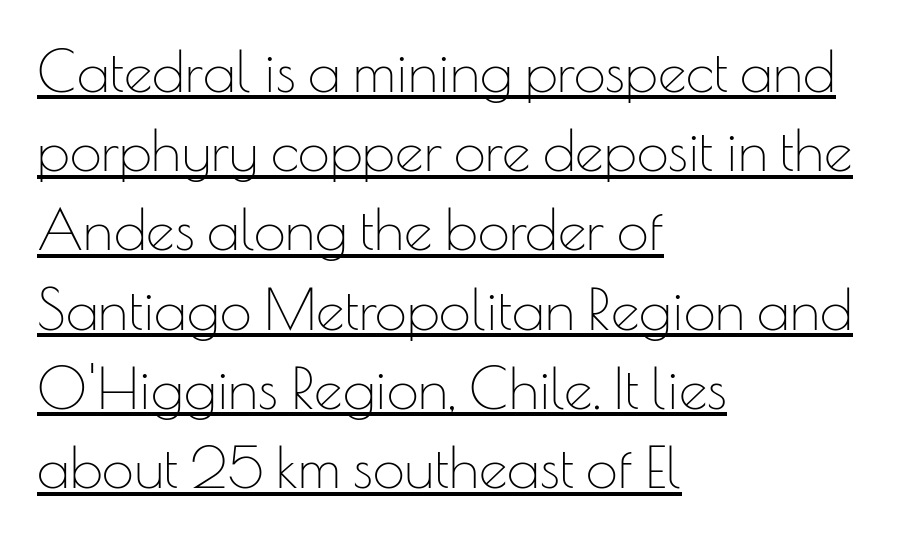
The image shows 57 px thin sans-serif type, upright; set left-aligned, normal line spacing (1.39x), normal letter spacing, underlined; low stroke contrast and a small x-height.
